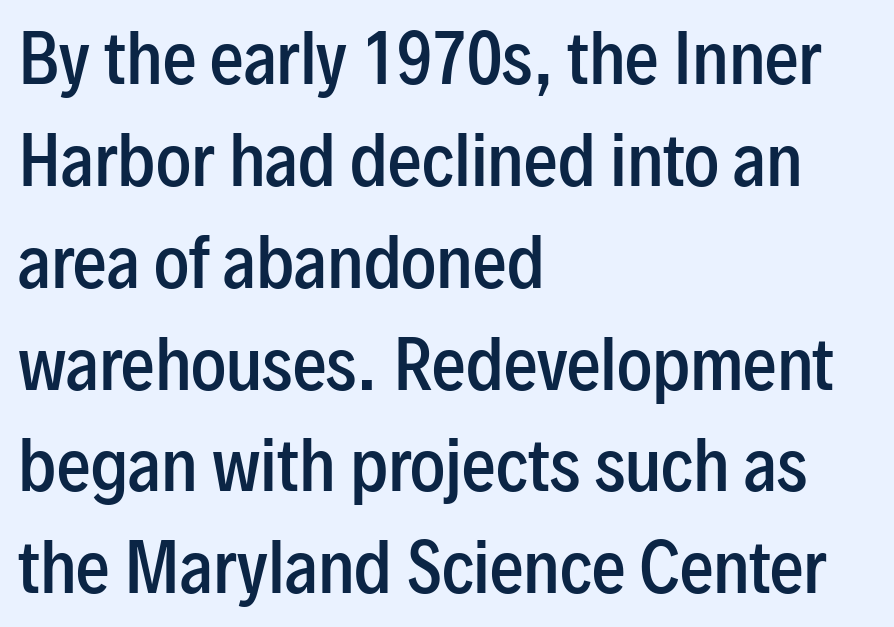
The type sits square on the baseline with zero lean. Does the type have serifs? No, each stem ends abruptly. Honestly, there is no underline to notice here at all. Short note: letters normally spaced. Reading down the block, your eye returns to a fixed left position each line. The rendering uses natural spacing where letterforms have individual widths.
